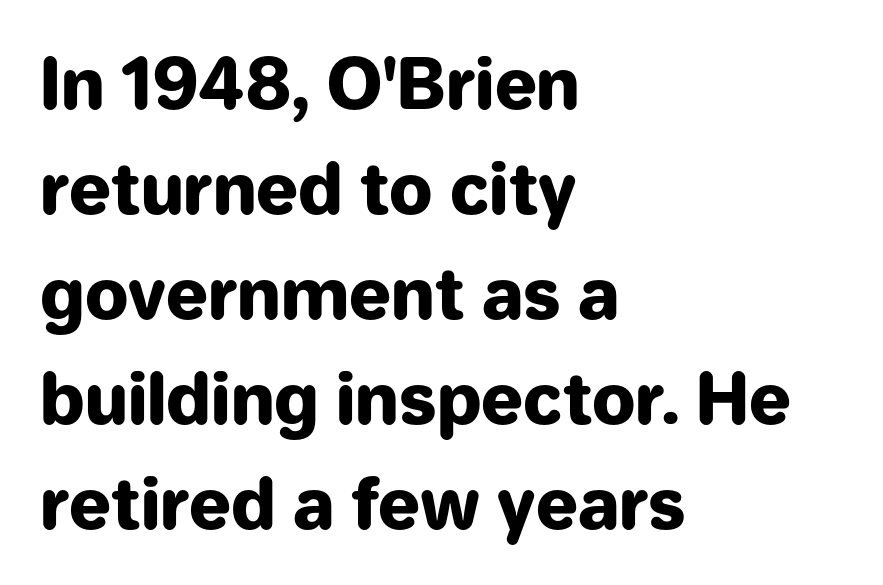
{"serif": "no", "italic": "no", "bold": "yes", "weight": "heavy", "width": "normal", "stroke_contrast": "low", "x_height": "medium", "monospaced": "no", "underline": "no", "align": "left", "line_spacing": "normal", "line_spacing_ratio": 1.52, "letter_spacing": "normal", "letter_spacing_em": 0.0, "glyph_px": 69}
